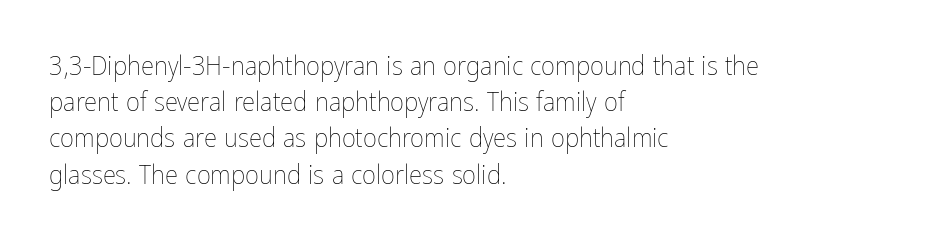
Q: Is the text bold? A: No.
Q: Is the text italic (slanted)? A: No, it is upright.
Q: Is the text underlined? A: No.
Q: How is the paragraph aligned? A: Left-aligned.
Q: Is the spacing between letters normal or unusually wide? A: Normal.
Q: Is the spacing between lines tight, normal or loose? A: Normal.
